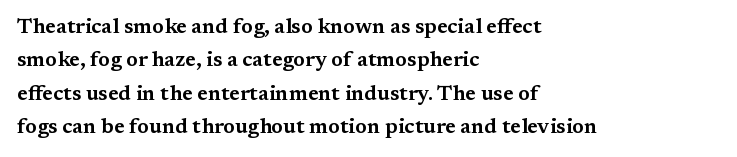
{"italic": "no", "underline": "no", "align": "left", "line_spacing": "normal", "line_spacing_ratio": 1.59, "letter_spacing": "normal", "letter_spacing_em": 0.0, "glyph_px": 21}
